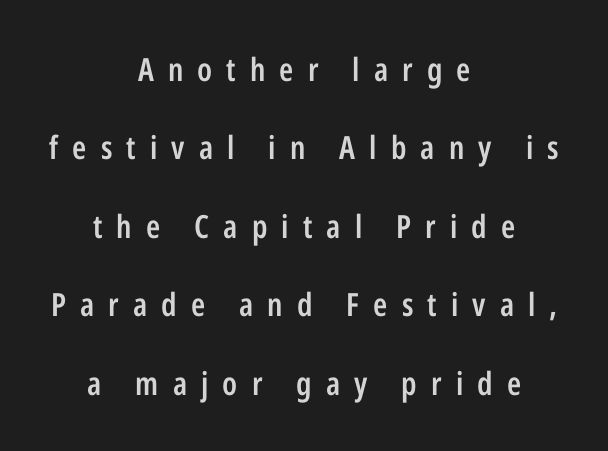
{"serif": "no", "italic": "no", "bold": "semi", "weight": "semibold", "width": "condensed", "stroke_contrast": "low", "x_height": "medium", "monospaced": "no", "underline": "no", "align": "center", "line_spacing": "loose", "line_spacing_ratio": 2.45, "letter_spacing": "wide", "letter_spacing_em": 0.44, "glyph_px": 32}
